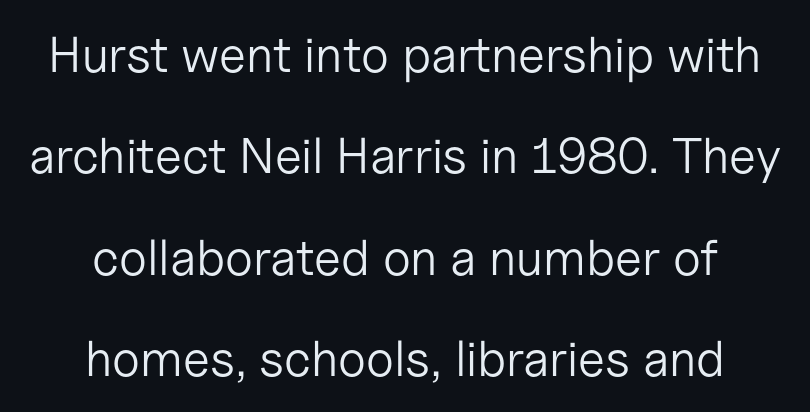
A centered setting, common on invitations and titles, is used for this passage. Whoever set this chose breathing room over compactness in the vertical rhythm. There is no visible air inserted between adjacent glyphs. The passage shown is not bold in any degree.
